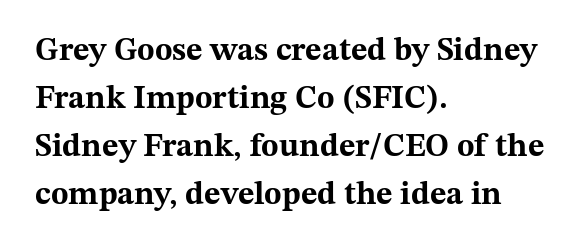
Q: Is the text bold? A: Yes.
Q: Is the text italic (slanted)? A: No, it is upright.
Q: Is the typeface a serif or a sans-serif typeface? A: Serif.
Q: Is the text underlined? A: No.
Q: How is the paragraph aligned? A: Left-aligned.
Q: Is the spacing between letters normal or unusually wide? A: Normal.
Q: Is the spacing between lines tight, normal or loose? A: Normal.
Q: Width (condensed, normal, or wide)? A: Wide.
Q: Stroke contrast? A: Medium.
Q: x-height? A: Medium.
Q: Monospaced? A: No.
